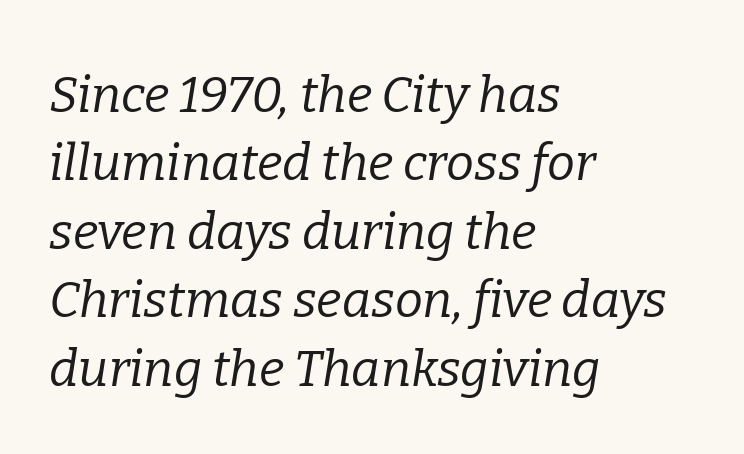
Glance below the letters and you will spot only blank space. Examine the stroke ends and you'll spot serifs. Which margin do the lines hug? The left one — the right edge is uneven. Regular leading. Nothing unusual about the tracking: characters are spaced as the font intends.
